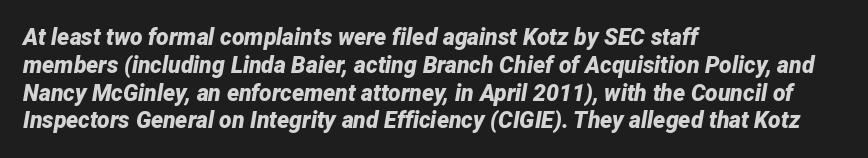
The image shows 23 px bold type, italic (leaning right); set left-aligned, line spacing 1.21x, normal letter spacing, not underlined.
